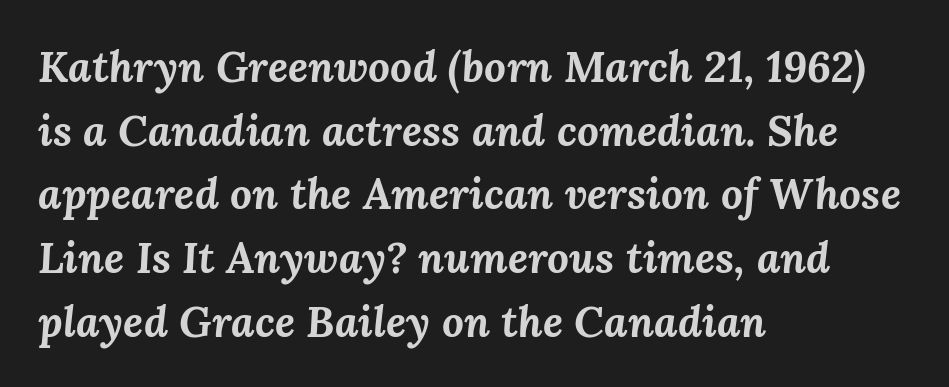
Q: Is the text bold? A: Yes.
Q: Is the text italic (slanted)? A: Yes, it leans right by about 3 degrees.
Q: Is the text underlined? A: No.
Q: How is the paragraph aligned? A: Left-aligned.
Q: Is the spacing between letters normal or unusually wide? A: Normal.
Q: Is the spacing between lines tight, normal or loose? A: Normal.
Q: Width (condensed, normal, or wide)? A: Normal.
Q: Stroke contrast? A: Medium.
Q: x-height? A: Medium.
Q: Monospaced? A: No.
